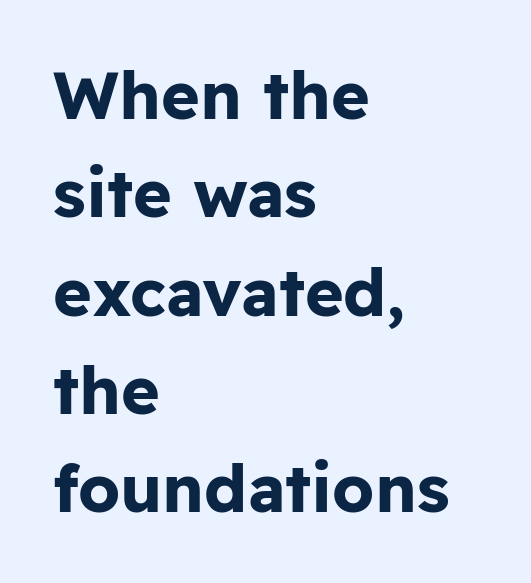
Q: Is the text bold? A: Yes.
Q: Is the text italic (slanted)? A: No, it is upright.
Q: Is the typeface a serif or a sans-serif typeface? A: Sans-serif.
Q: Is the text underlined? A: No.
Q: How is the paragraph aligned? A: Left-aligned.
Q: Is the spacing between letters normal or unusually wide? A: Normal.
Q: Is the spacing between lines tight, normal or loose? A: Normal.
Q: Width (condensed, normal, or wide)? A: Normal.
Q: Stroke contrast? A: Low.
Q: x-height? A: Medium.
Q: Monospaced? A: No.
